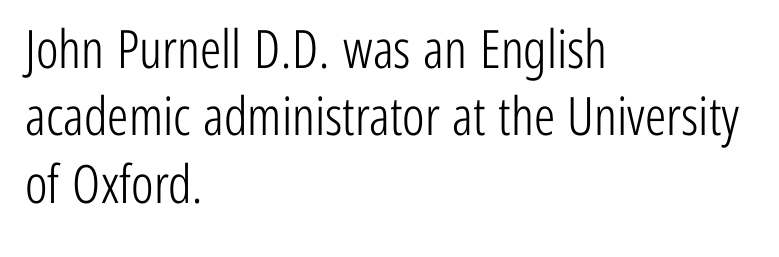
The image shows 53 px light, condensed sans-serif type, upright; set left-aligned, normal line spacing (1.27x), normal letter spacing, not underlined; low stroke contrast and a medium x-height.
